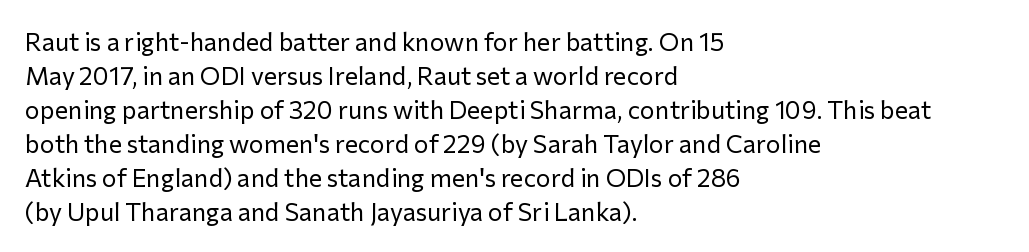
The image shows 25 px text type, upright; set left-aligned, normal line spacing (1.36x), normal letter spacing, not underlined.
